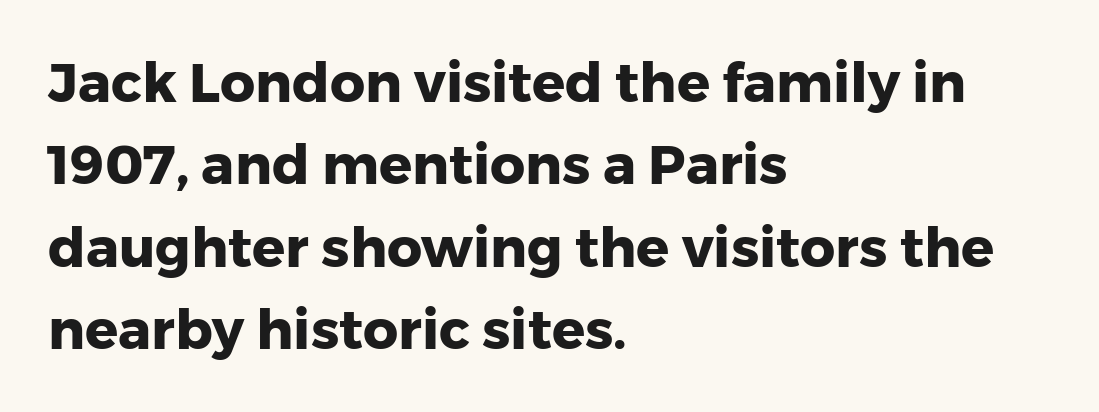
The image shows 55 px heavy sans-serif type, upright; set left-aligned, normal line spacing (1.5x), normal letter spacing, not underlined; low stroke contrast and a medium x-height.
